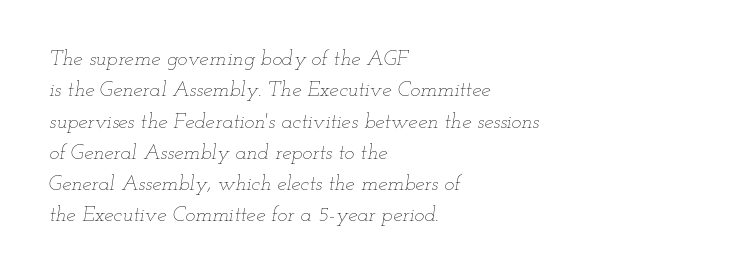
{"italic": "yes", "lean": "right", "slant_degrees": 12, "bold": "no", "underline": "no", "align": "left", "line_spacing": "normal", "line_spacing_ratio": 1.49, "letter_spacing": "normal", "letter_spacing_em": 0.0, "glyph_px": 21}
